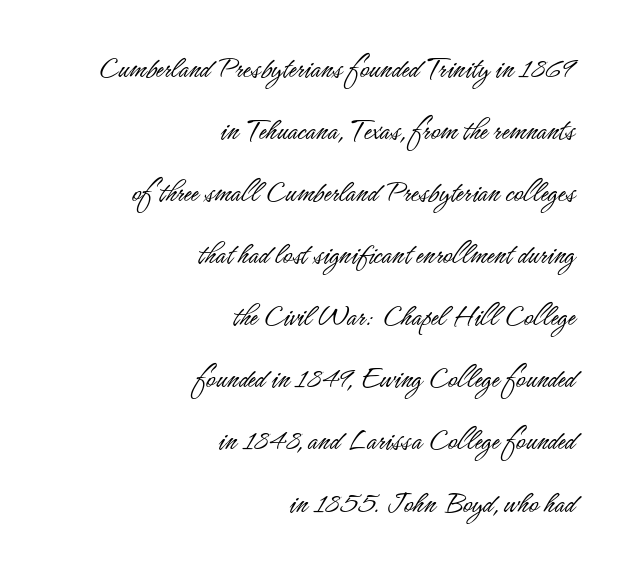
Q: Is the text bold? A: No.
Q: Is the text italic (slanted)? A: Yes.
Q: Is the typeface a serif or a sans-serif typeface? A: Sans-serif.
Q: Is the text underlined? A: No.
Q: How is the paragraph aligned? A: Right-aligned.
Q: Is the spacing between letters normal or unusually wide? A: Normal.
Q: Is the spacing between lines tight, normal or loose? A: Loose.
Q: Width (condensed, normal, or wide)? A: Condensed.
Q: Stroke contrast? A: Low.
Q: x-height? A: Small.
Q: Monospaced? A: No.
